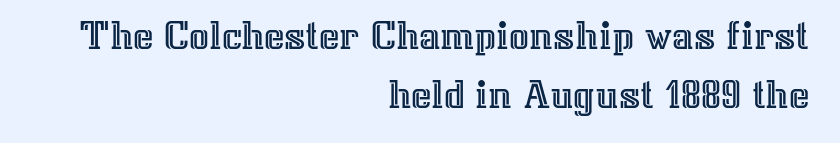
Q: Is the text italic (slanted)? A: No, it is upright.
Q: Is the text underlined? A: No.
Q: How is the paragraph aligned? A: Right-aligned.
Q: Is the spacing between letters normal or unusually wide? A: Normal.
Q: Is the spacing between lines tight, normal or loose? A: Normal.
Q: Width (condensed, normal, or wide)? A: Normal.
Q: x-height? A: Medium.
Q: Monospaced? A: No.
